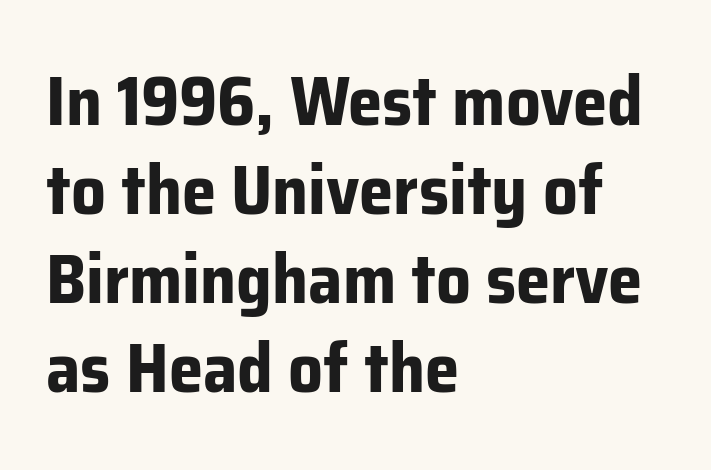
Q: Is the text bold? A: Yes.
Q: Is the text italic (slanted)? A: No, it is upright.
Q: Is the typeface a serif or a sans-serif typeface? A: Sans-serif.
Q: Is the text underlined? A: No.
Q: How is the paragraph aligned? A: Left-aligned.
Q: Is the spacing between letters normal or unusually wide? A: Normal.
Q: Is the spacing between lines tight, normal or loose? A: Normal.
Q: Width (condensed, normal, or wide)? A: Normal.
Q: Stroke contrast? A: Low.
Q: x-height? A: Medium.
Q: Monospaced? A: No.
